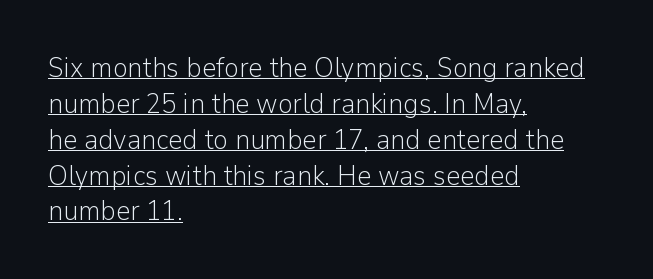
Q: Is the text bold? A: No.
Q: Is the text italic (slanted)? A: No, it is upright.
Q: Is the typeface a serif or a sans-serif typeface? A: Sans-serif.
Q: Is the text underlined? A: Yes.
Q: How is the paragraph aligned? A: Left-aligned.
Q: Is the spacing between letters normal or unusually wide? A: Normal.
Q: Is the spacing between lines tight, normal or loose? A: Normal.
Q: Width (condensed, normal, or wide)? A: Normal.
Q: Stroke contrast? A: Low.
Q: x-height? A: Medium.
Q: Monospaced? A: No.
